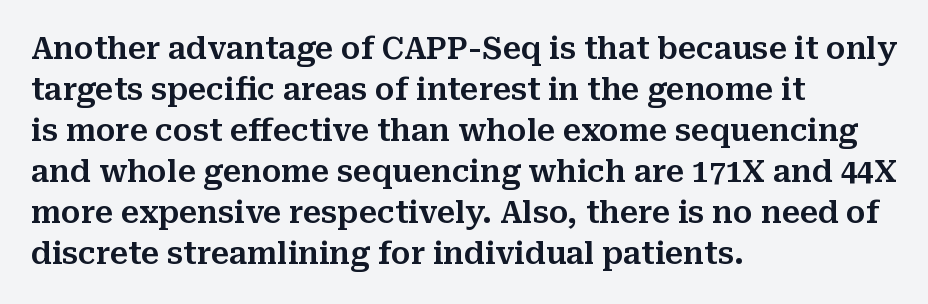
Q: Is the text italic (slanted)? A: No, it is upright.
Q: Is the typeface a serif or a sans-serif typeface? A: Serif.
Q: Is the text underlined? A: No.
Q: How is the paragraph aligned? A: Left-aligned.
Q: Is the spacing between letters normal or unusually wide? A: Normal.
Q: Is the spacing between lines tight, normal or loose? A: Normal.
Q: Width (condensed, normal, or wide)? A: Normal.
Q: Stroke contrast? A: Medium.
Q: x-height? A: Medium.
Q: Monospaced? A: No.
